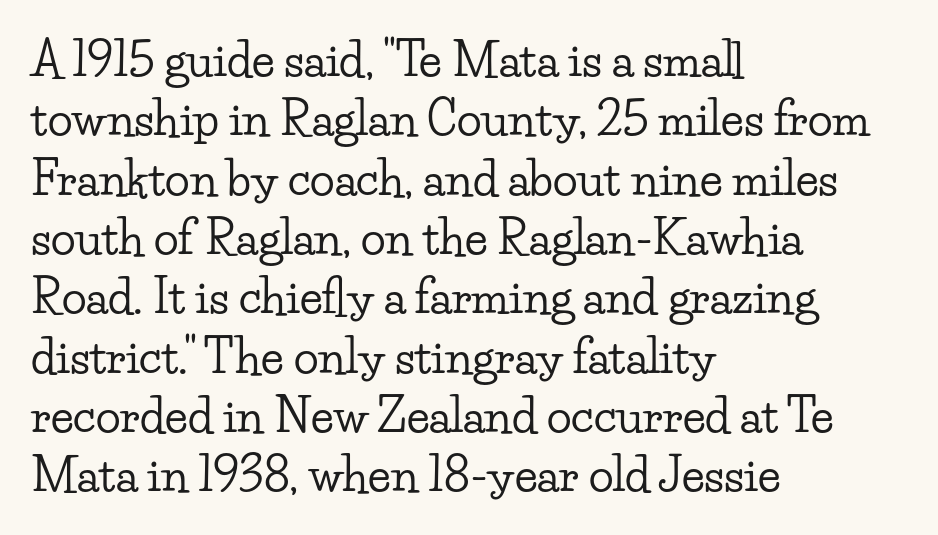
Q: Is the text italic (slanted)? A: No, it is upright.
Q: Is the typeface a serif or a sans-serif typeface? A: Serif.
Q: Is the text underlined? A: No.
Q: How is the paragraph aligned? A: Left-aligned.
Q: Is the spacing between letters normal or unusually wide? A: Normal.
Q: Is the spacing between lines tight, normal or loose? A: Normal.
Q: Width (condensed, normal, or wide)? A: Wide.
Q: Stroke contrast? A: Low.
Q: x-height? A: Small.
Q: Monospaced? A: No.
